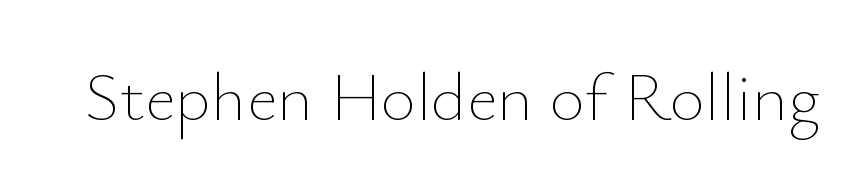
{"italic": "no", "bold": "no", "weight": "thin", "width": "normal", "stroke_contrast": "low", "x_height": "small", "monospaced": "no", "underline": "no", "letter_spacing": "normal", "letter_spacing_em": 0.0, "glyph_px": 68}
